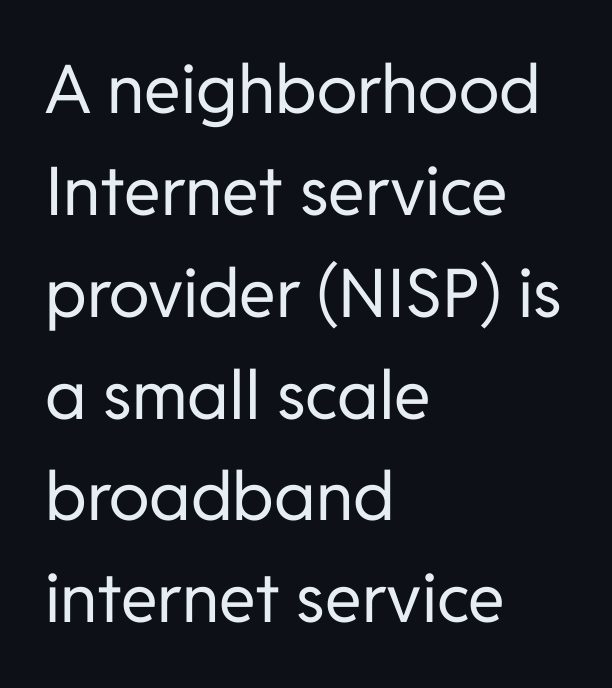
Is the stroke heavy? The answer is a plain regular-or-lighter. Bare-footed words on every line. Font category for this specimen: sans-serif. Left-aligned paragraph, ragged on the right. Spacing verdict: proportional, widths tailored to each character. Tracking value appears to be zero — textbook default spacing.
